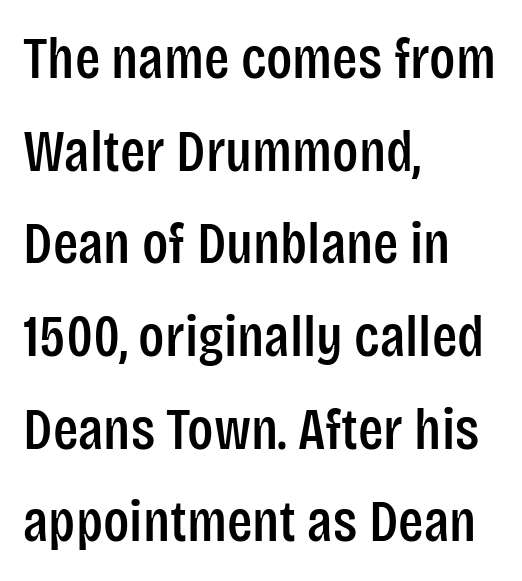
Q: Is the text italic (slanted)? A: No, it is upright.
Q: Is the typeface a serif or a sans-serif typeface? A: Sans-serif.
Q: Is the text underlined? A: No.
Q: How is the paragraph aligned? A: Left-aligned.
Q: Is the spacing between letters normal or unusually wide? A: Normal.
Q: Is the spacing between lines tight, normal or loose? A: Normal.
Q: Width (condensed, normal, or wide)? A: Condensed.
Q: Stroke contrast? A: Low.
Q: x-height? A: Large.
Q: Monospaced? A: No.
